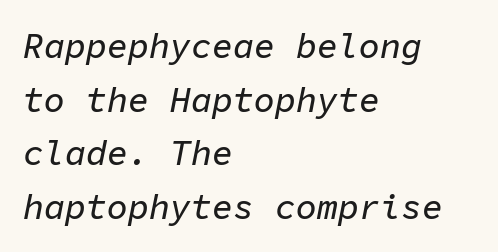
{"italic": "yes", "lean": "right", "slant_degrees": 11, "width": "normal", "stroke_contrast": "low", "x_height": "medium", "monospaced": "yes", "underline": "no", "align": "left", "line_spacing": "normal", "line_spacing_ratio": 1.53, "letter_spacing": "normal", "letter_spacing_em": 0.0, "glyph_px": 35}
